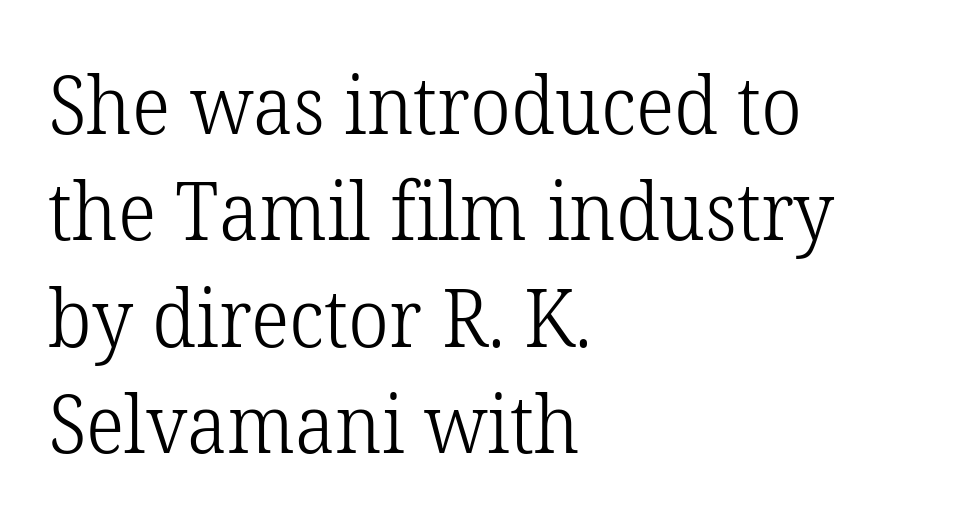
Summary of vertical rhythm: regular, with standard interline spacing. Character widths vary here, with narrow letters taking less room than wide ones. If you drew a line through each stem, it would be perfectly vertical. Old-style or modern, the face here clearly has serifs. Default kerning and tracking; the words read as compact shapes. The characters are drawn with everyday or finer stroke widths.
